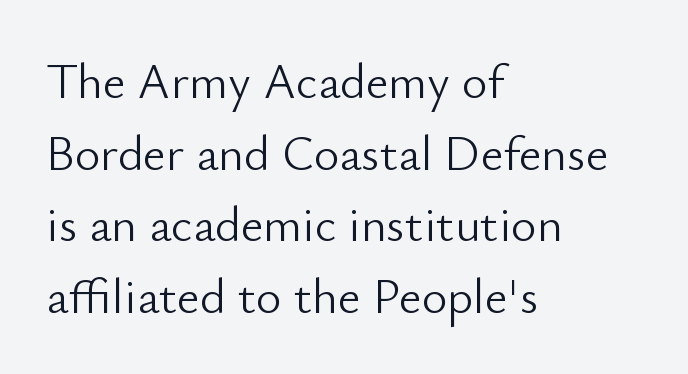
The image shows 49 px light sans-serif type, upright; set left-aligned, normal line spacing (1.46x), normal letter spacing, not underlined; low stroke contrast and a small x-height.
